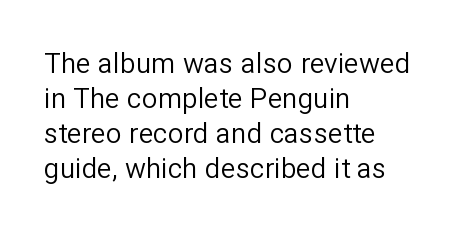
The image shows 28 px regular-weight sans-serif type, upright; set left-aligned, normal line spacing (1.25x), normal letter spacing, not underlined; low stroke contrast and a medium x-height.
